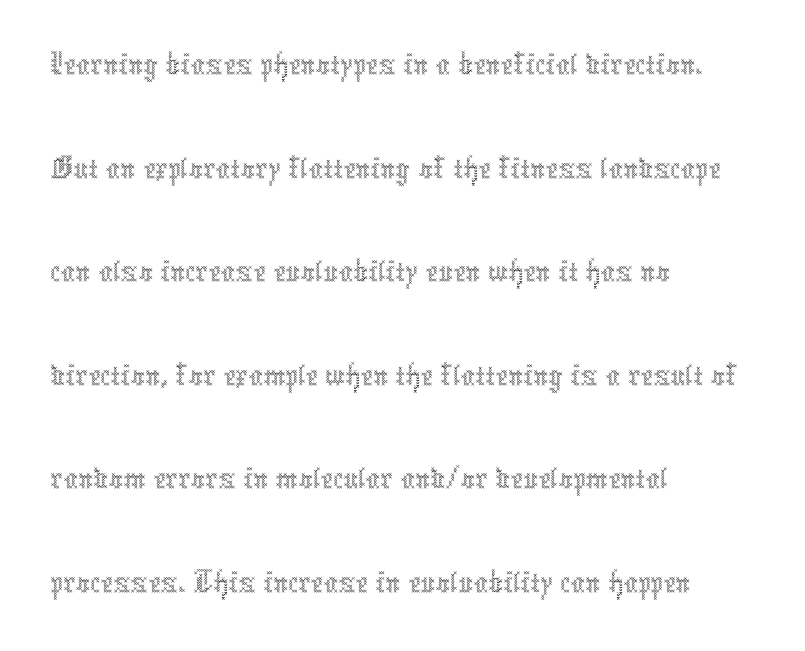
A roman cut, with each character standing at attention. Weight: not bold — regular or lighter. These lines are rendered in a variable-pitch font. Horizontal bands of white between lines are of average thickness. Words float on clear page, feet unadorned. Compared with typical body copy, the letter spacing here is the same.
